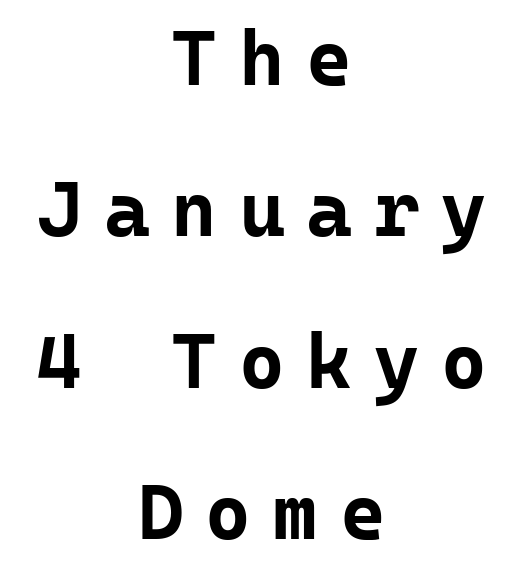
The image shows 78 px bold sans-serif type, upright, monospaced; set centered, loose line spacing (1.94x), unusually wide letter spacing (+0.28 em), not underlined; low stroke contrast and a medium x-height.
